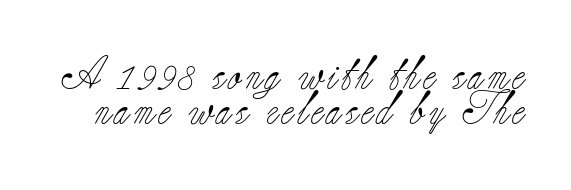
Q: Is the text bold? A: No.
Q: Is the text italic (slanted)? A: Yes.
Q: Is the typeface a serif or a sans-serif typeface? A: Serif.
Q: Is the text underlined? A: No.
Q: Is the spacing between lines tight, normal or loose? A: Tight.
Q: Width (condensed, normal, or wide)? A: Normal.
Q: Stroke contrast? A: Low.
Q: x-height? A: Small.
Q: Monospaced? A: No.
